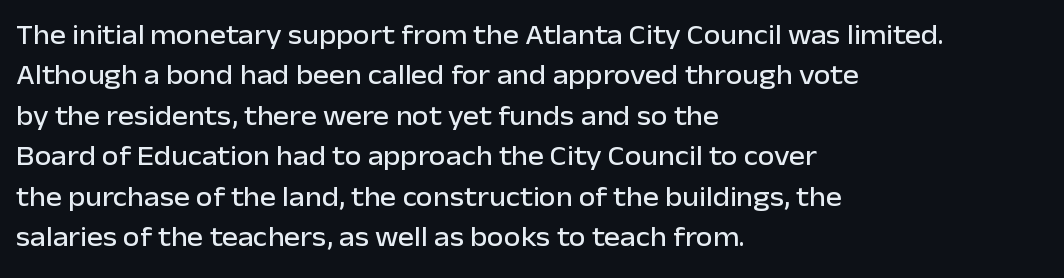
Q: Is the text italic (slanted)? A: No, it is upright.
Q: Is the text underlined? A: No.
Q: How is the paragraph aligned? A: Left-aligned.
Q: Is the spacing between letters normal or unusually wide? A: Normal.
Q: Is the spacing between lines tight, normal or loose? A: Normal.
